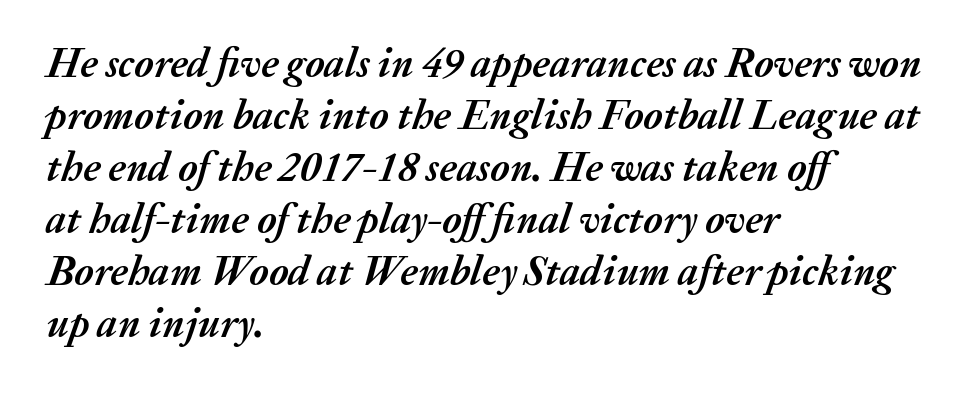
Thick stems and heavy bowls — unmistakably bold. The rag falls on the right side of this text block. Do the characters align in a grid? No, the font is proportional. The space beneath each line is pristine and unruled. Regarding leading, the lines here are spaced in the standard way.
